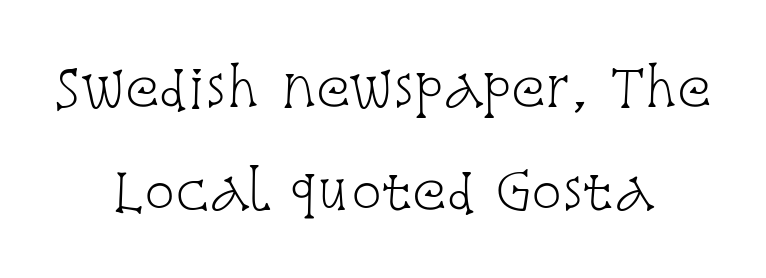
The image shows 51 px light, condensed serif type, upright; set centered, loose line spacing (2.02x), normal letter spacing, not underlined; low stroke contrast and a large x-height.
